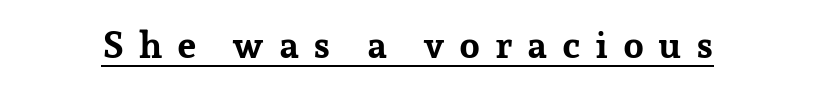
Q: Is the text bold? A: Yes.
Q: Is the text italic (slanted)? A: No, it is upright.
Q: Is the typeface a serif or a sans-serif typeface? A: Serif.
Q: Is the text underlined? A: Yes.
Q: Is the spacing between letters normal or unusually wide? A: Unusually wide.
Q: Width (condensed, normal, or wide)? A: Normal.
Q: Stroke contrast? A: Low.
Q: x-height? A: Medium.
Q: Monospaced? A: No.
